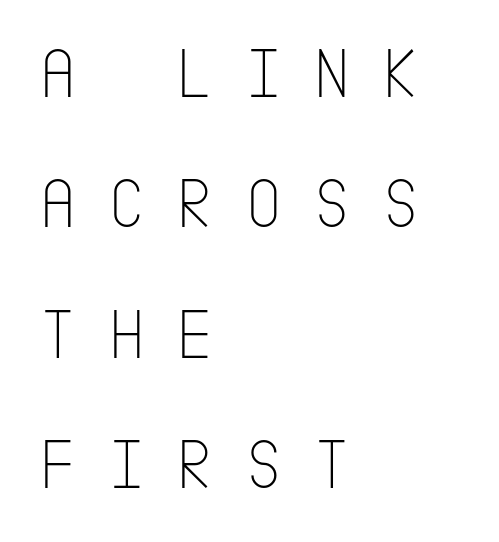
{"serif": "no", "italic": "no", "bold": "no", "weight": "thin", "width": "condensed", "stroke_contrast": "low", "x_height": "large", "underline": "no", "align": "left", "line_spacing_ratio": 1.81, "letter_spacing": "wide", "letter_spacing_em": 0.43, "glyph_px": 72}
